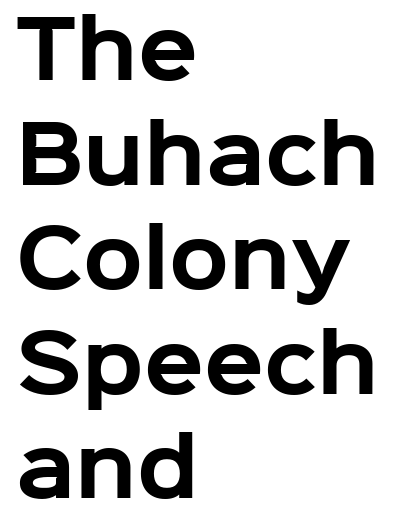
Q: Is the text bold? A: Yes.
Q: Is the text italic (slanted)? A: No, it is upright.
Q: Is the typeface a serif or a sans-serif typeface? A: Sans-serif.
Q: Is the text underlined? A: No.
Q: How is the paragraph aligned? A: Left-aligned.
Q: Is the spacing between letters normal or unusually wide? A: Normal.
Q: Is the spacing between lines tight, normal or loose? A: Normal.
Q: Width (condensed, normal, or wide)? A: Normal.
Q: Stroke contrast? A: Low.
Q: x-height? A: Medium.
Q: Monospaced? A: No.
